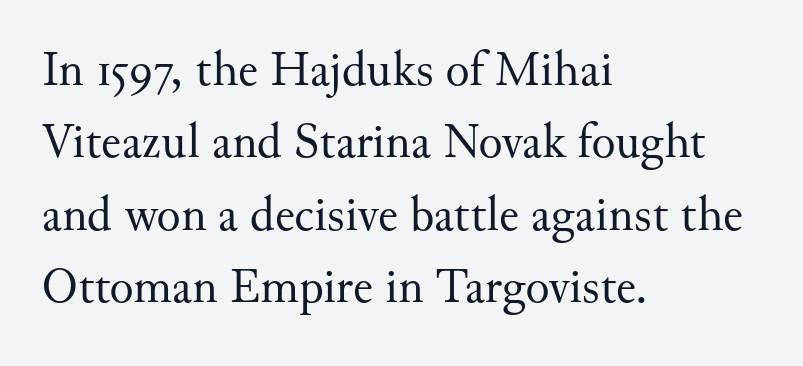
Q: Is the text bold? A: No.
Q: Is the text italic (slanted)? A: No, it is upright.
Q: Is the typeface a serif or a sans-serif typeface? A: Serif.
Q: Is the text underlined? A: No.
Q: How is the paragraph aligned? A: Left-aligned.
Q: Is the spacing between letters normal or unusually wide? A: Normal.
Q: Is the spacing between lines tight, normal or loose? A: Normal.
Q: Width (condensed, normal, or wide)? A: Normal.
Q: Stroke contrast? A: Medium.
Q: x-height? A: Small.
Q: Monospaced? A: No.
